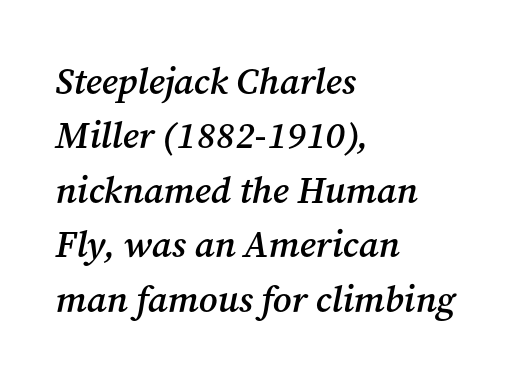
{"serif": "yes", "italic": "yes", "lean": "right", "slant_degrees": 12, "bold": "semi", "weight": "semibold", "width": "normal", "stroke_contrast": "medium", "x_height": "medium", "monospaced": "no", "underline": "no", "align": "left", "line_spacing": "normal", "line_spacing_ratio": 1.47, "letter_spacing": "normal", "letter_spacing_em": 0.0, "glyph_px": 37}
